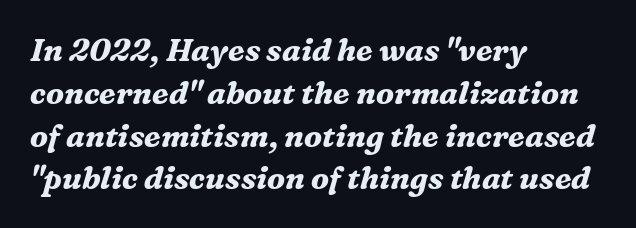
Q: Is the text bold? A: Yes.
Q: Is the text italic (slanted)? A: Yes, it leans right by about 16 degrees.
Q: Is the typeface a serif or a sans-serif typeface? A: Serif.
Q: Is the text underlined? A: No.
Q: How is the paragraph aligned? A: Left-aligned.
Q: Is the spacing between letters normal or unusually wide? A: Normal.
Q: Is the spacing between lines tight, normal or loose? A: Normal.
Q: Width (condensed, normal, or wide)? A: Normal.
Q: Stroke contrast? A: Medium.
Q: x-height? A: Medium.
Q: Monospaced? A: No.
